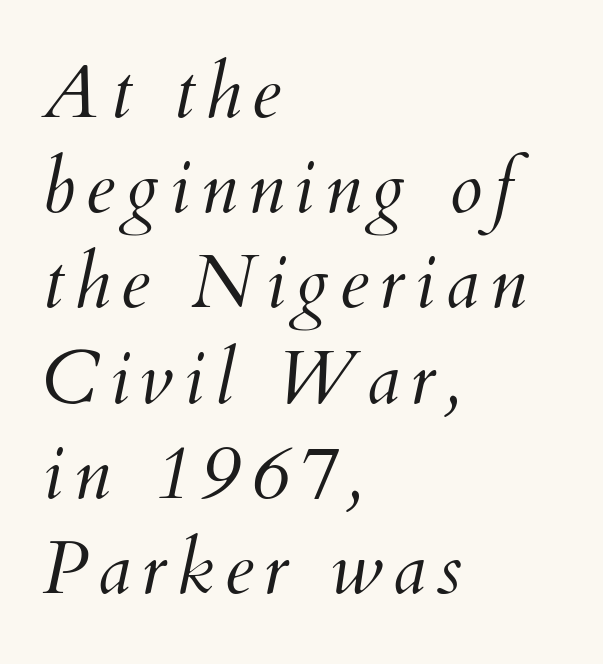
Every row of glyphs begins at an identical x-position on the left. Note the varied advance widths — an 'i' is clearly narrower than an 'm'. Is this a heavy cut? Hardly; it is regular or lighter. Italic: yes, the glyphs are oblique. Does the leading feel generous? No, just average. Glance below the letters and you will spot only blank space.
